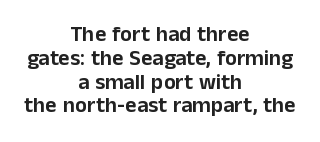
{"italic": "no", "underline": "no", "align": "center", "line_spacing": "tight", "line_spacing_ratio": 1.08, "letter_spacing": "normal", "letter_spacing_em": 0.0, "glyph_px": 22}
